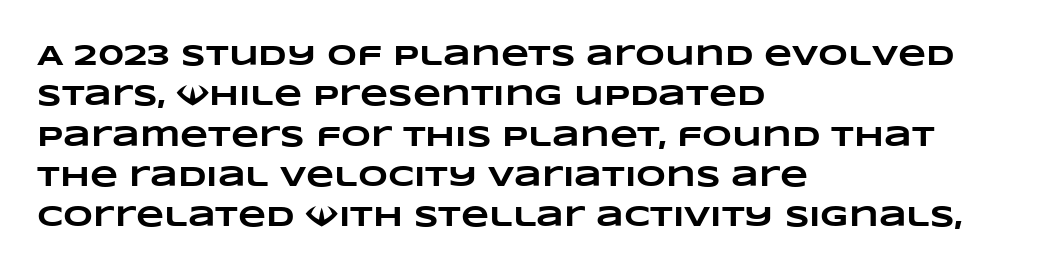
The image shows 29 px heavy, wide type; set left-aligned, normal line spacing (1.39x), normal letter spacing, not underlined; low stroke contrast and a large x-height.
